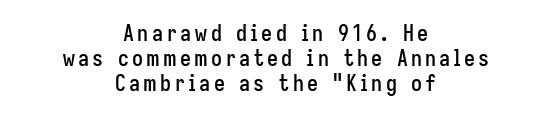
The image shows 22 px text type, upright; set centered, tight line spacing (1.13x), not underlined.
